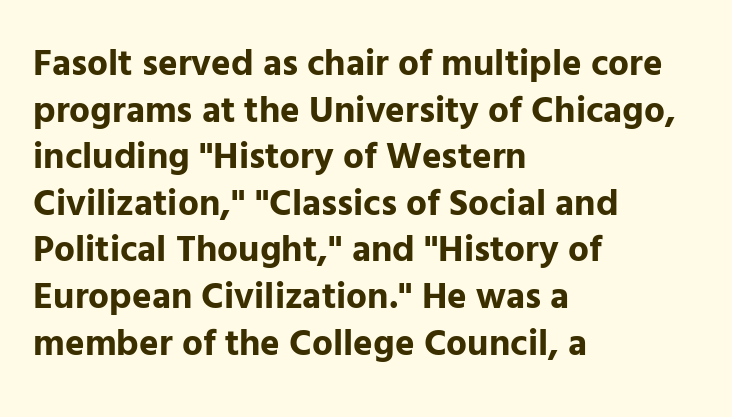
{"serif": "no", "italic": "no", "bold": "yes", "weight": "bold", "width": "normal", "stroke_contrast": "low", "x_height": "medium", "monospaced": "no", "underline": "no", "align": "left", "line_spacing": "normal", "line_spacing_ratio": 1.26, "letter_spacing": "normal", "letter_spacing_em": 0.0, "glyph_px": 37}
